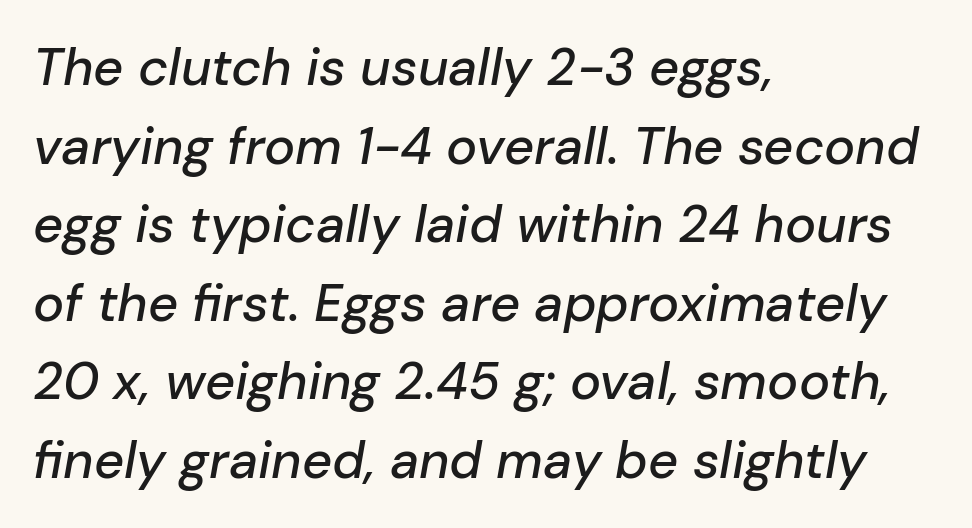
{"italic": "yes", "lean": "right", "slant_degrees": 10, "width": "normal", "stroke_contrast": "low", "x_height": "medium", "monospaced": "no", "underline": "no", "align": "left", "line_spacing": "normal", "line_spacing_ratio": 1.51, "letter_spacing": "normal", "letter_spacing_em": 0.0, "glyph_px": 52}
